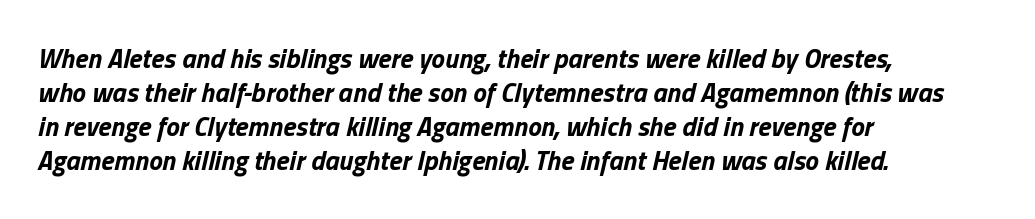
The image shows 27 px bold type, italic (leaning right); set left-aligned, normal line spacing (1.26x), normal letter spacing, not underlined.
